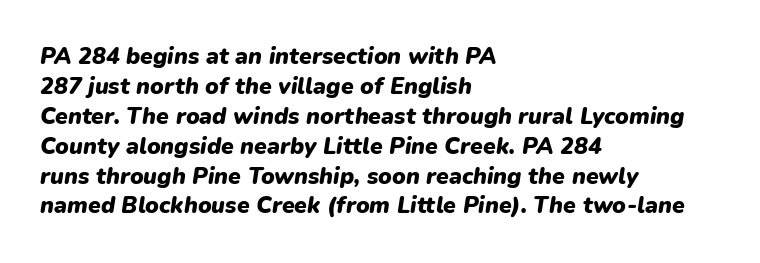
Q: Is the text bold? A: Yes.
Q: Is the text italic (slanted)? A: Yes, it leans right by about 9 degrees.
Q: Is the text underlined? A: No.
Q: How is the paragraph aligned? A: Left-aligned.
Q: Is the spacing between letters normal or unusually wide? A: Normal.
Q: Is the spacing between lines tight, normal or loose? A: Normal.
